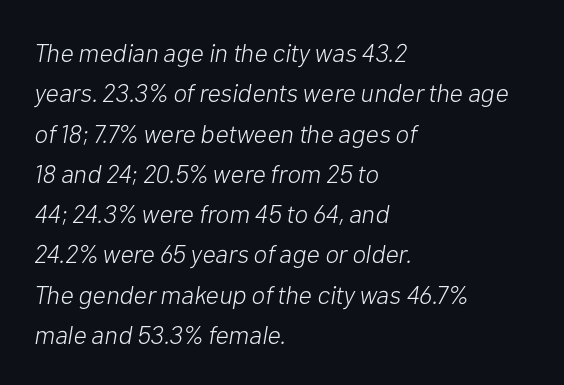
{"italic": "yes", "lean": "right", "slant_degrees": 10, "bold": "no", "underline": "no", "align": "left", "line_spacing": "normal", "line_spacing_ratio": 1.55, "letter_spacing": "normal", "letter_spacing_em": 0.0, "glyph_px": 26}
